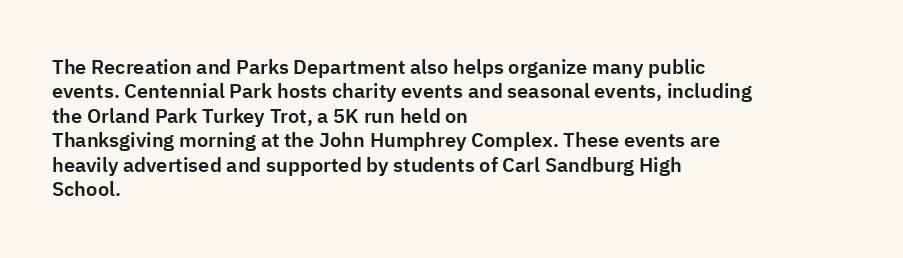
Look at the tracking — it's just the regular setting, nothing added. Horizontal alignment here is leftward, the default for most running prose. Clear beneath every line of the passage. Unlike italic type, these characters show no tilt at all.
